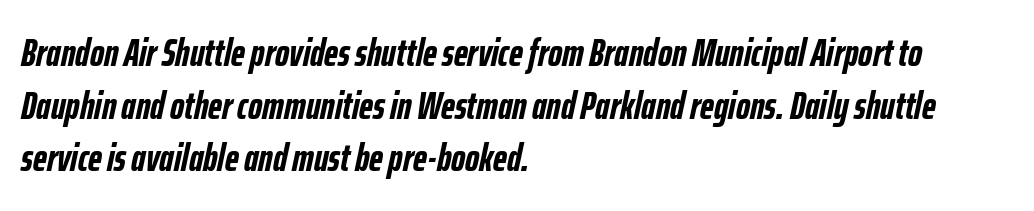
{"italic": "yes", "lean": "right", "slant_degrees": 12, "bold": "yes", "weight": "semibold", "width": "condensed", "stroke_contrast": "low", "x_height": "medium", "monospaced": "no", "underline": "no", "align": "left", "line_spacing": "normal", "line_spacing_ratio": 1.35, "letter_spacing": "normal", "letter_spacing_em": 0.0, "glyph_px": 39}
